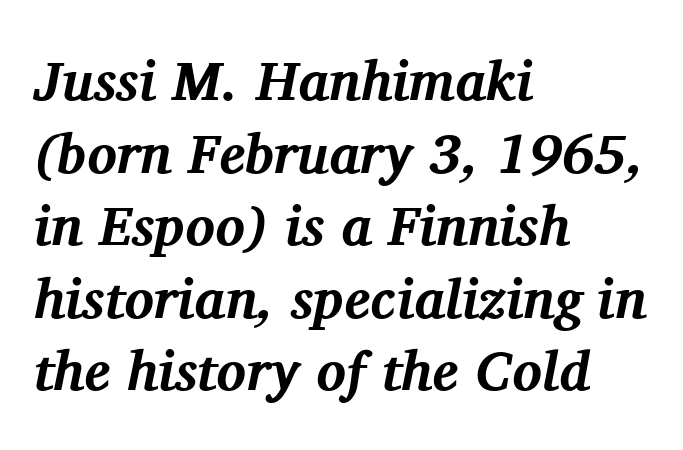
{"serif": "yes", "italic": "yes", "lean": "right", "slant_degrees": 11, "bold": "yes", "weight": "bold", "width": "normal", "stroke_contrast": "medium", "x_height": "medium", "monospaced": "no", "underline": "no", "align": "left", "line_spacing": "normal", "line_spacing_ratio": 1.32, "letter_spacing": "normal", "letter_spacing_em": 0.0, "glyph_px": 55}
